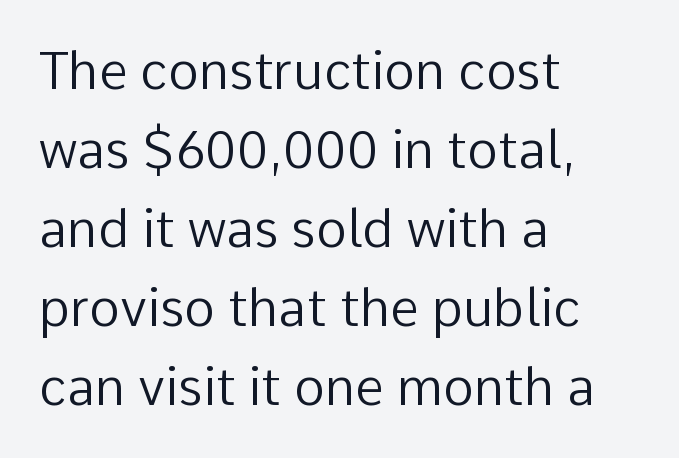
The image shows 52 px regular-weight sans-serif type, upright; set left-aligned, normal line spacing (1.52x), normal letter spacing, not underlined; low stroke contrast and a medium x-height.
